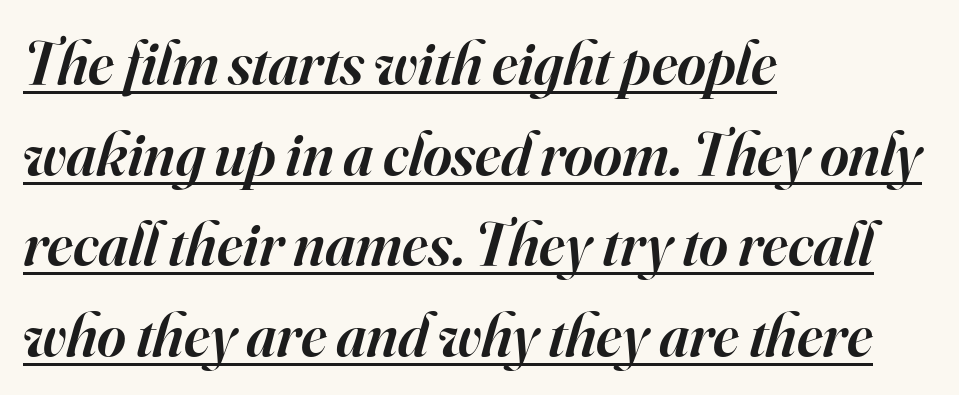
Q: Is the text bold? A: Semi-bold.
Q: Is the text italic (slanted)? A: Yes, it leans right by about 16 degrees.
Q: Is the typeface a serif or a sans-serif typeface? A: Serif.
Q: Is the text underlined? A: Yes.
Q: How is the paragraph aligned? A: Left-aligned.
Q: Is the spacing between letters normal or unusually wide? A: Normal.
Q: Is the spacing between lines tight, normal or loose? A: Normal.
Q: Width (condensed, normal, or wide)? A: Normal.
Q: Stroke contrast? A: High.
Q: x-height? A: Small.
Q: Monospaced? A: No.
